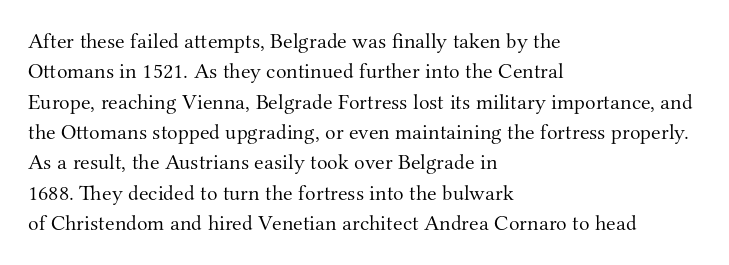
A quiet, ordinary-to-light weight characterises the typeface. The text block is weighted toward the left margin, trailing off unevenly rightward. This rendering leaves character spacing at its baseline value. Characters remain perfectly vertical along every line. The strip under each line holds only bare page.
